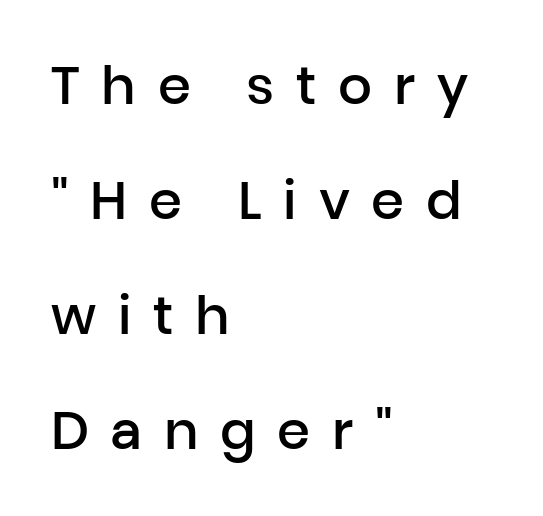
Q: Is the text bold? A: Semi-bold.
Q: Is the text italic (slanted)? A: No, it is upright.
Q: Is the typeface a serif or a sans-serif typeface? A: Sans-serif.
Q: Is the text underlined? A: No.
Q: How is the paragraph aligned? A: Left-aligned.
Q: Is the spacing between letters normal or unusually wide? A: Unusually wide.
Q: Is the spacing between lines tight, normal or loose? A: Loose.
Q: Width (condensed, normal, or wide)? A: Normal.
Q: Stroke contrast? A: Low.
Q: x-height? A: Medium.
Q: Monospaced? A: No.
